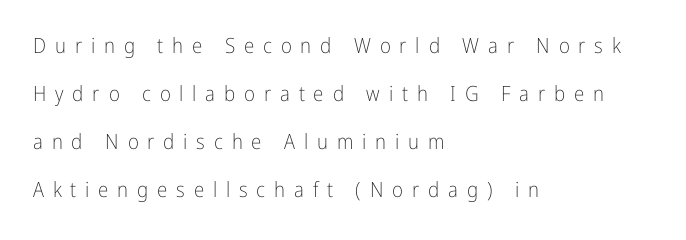
{"italic": "no", "bold": "no", "underline": "no", "align": "left", "line_spacing": "loose", "line_spacing_ratio": 2.29, "letter_spacing": "wide", "letter_spacing_em": 0.42, "glyph_px": 21}
